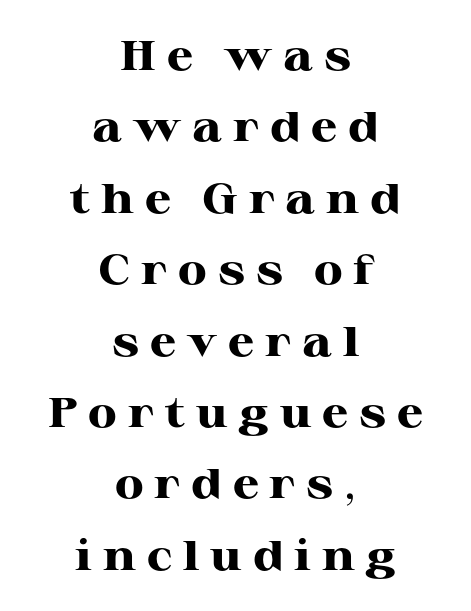
Q: Is the text bold? A: Yes.
Q: Is the text italic (slanted)? A: No, it is upright.
Q: Is the typeface a serif or a sans-serif typeface? A: Serif.
Q: Is the text underlined? A: No.
Q: How is the paragraph aligned? A: Centered.
Q: Is the spacing between letters normal or unusually wide? A: Unusually wide.
Q: Is the spacing between lines tight, normal or loose? A: Normal.
Q: Width (condensed, normal, or wide)? A: Wide.
Q: Stroke contrast? A: High.
Q: x-height? A: Medium.
Q: Monospaced? A: No.
